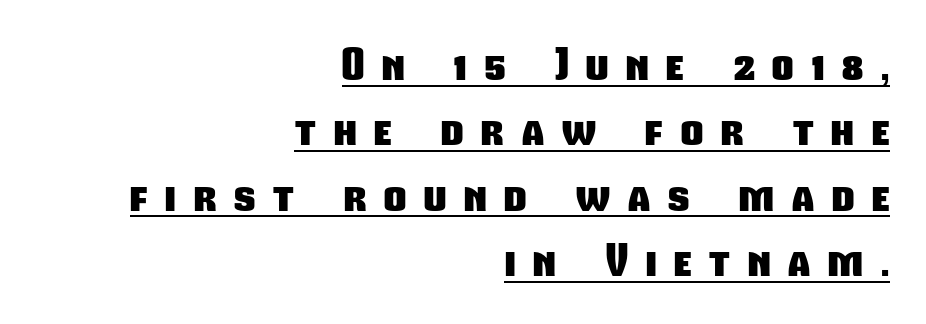
This is heavy type, rendered in bold. The paragraph has a hard right edge and a soft left edge. What stands out about the letter spacing? Its width — letters are far apart. Here the designer chose a conventional face with non-uniform glyph widths. What's the leading like? Ordinary, nothing unusual.
